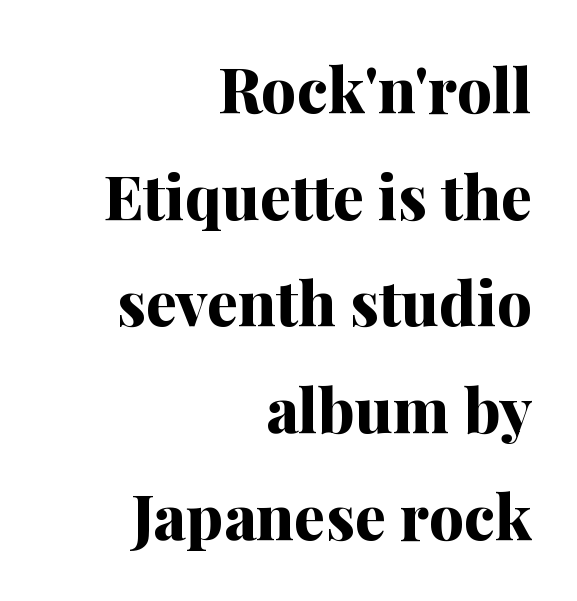
Q: Is the text bold? A: Yes.
Q: Is the text italic (slanted)? A: No, it is upright.
Q: Is the typeface a serif or a sans-serif typeface? A: Serif.
Q: Is the text underlined? A: No.
Q: How is the paragraph aligned? A: Right-aligned.
Q: Is the spacing between letters normal or unusually wide? A: Normal.
Q: Width (condensed, normal, or wide)? A: Normal.
Q: Stroke contrast? A: Medium.
Q: x-height? A: Medium.
Q: Monospaced? A: No.
